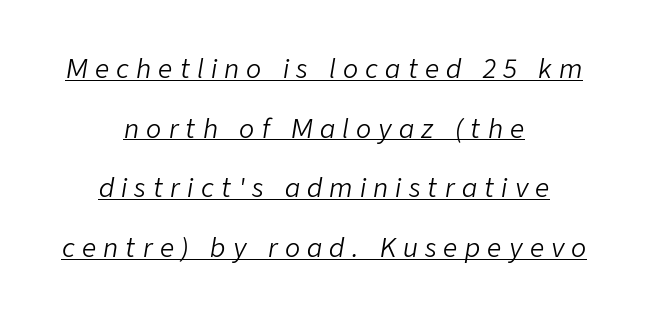
The image shows 25 px text type, italic (leaning right); set centered, loose line spacing (2.39x), unusually wide letter spacing (+0.29 em), underlined.
